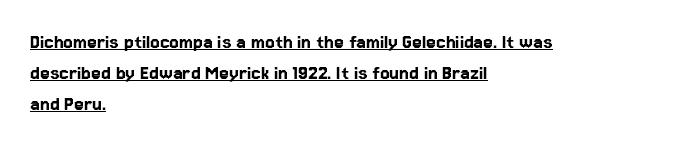
Line spacing here is normal. The glyphs are accompanied by a horizontal stroke just below them. Italic: no, the glyphs are upright roman. The rendering anchors every line to the left-hand side. Characters follow at the spacing the type designer built in.
